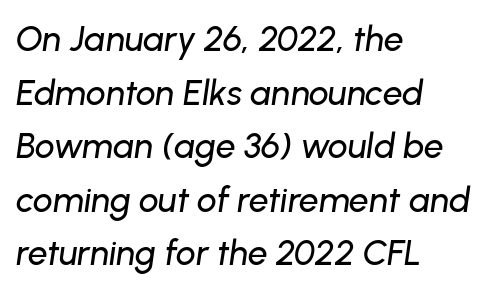
These lines were composed using italics. Casual observation: everything's shoved over to the left. The lines sit at an ordinary, default distance from one another. Underlining? Definitely not there. This sample has the flowing, uneven cadence of proportional lettering.
